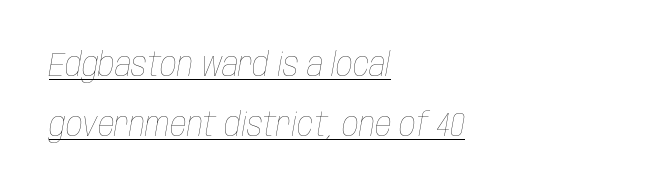
The image shows 33 px thin, condensed type, italic (leaning right); set left-aligned, line spacing 1.81x, normal letter spacing, underlined; low stroke contrast and a large x-height.
